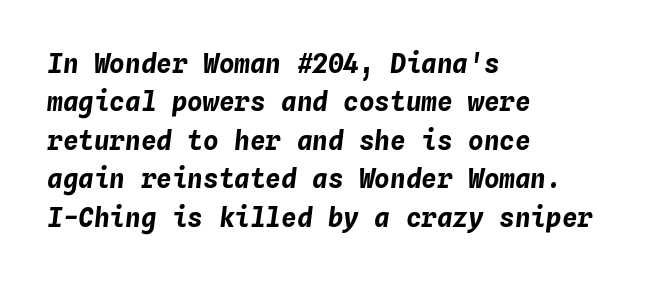
The image shows 26 px bold type, italic (leaning right); set left-aligned, normal line spacing (1.48x), normal letter spacing, not underlined.
